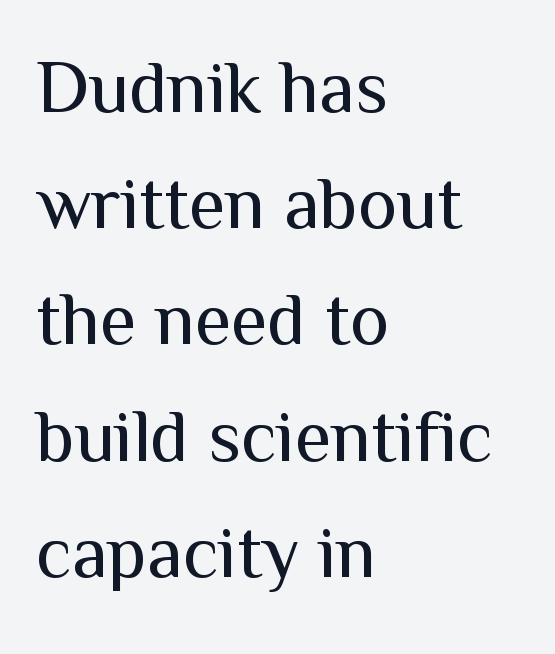
Q: Is the text bold? A: No.
Q: Is the text italic (slanted)? A: No, it is upright.
Q: Is the typeface a serif or a sans-serif typeface? A: Sans-serif.
Q: Is the text underlined? A: No.
Q: How is the paragraph aligned? A: Left-aligned.
Q: Is the spacing between letters normal or unusually wide? A: Normal.
Q: Is the spacing between lines tight, normal or loose? A: Normal.
Q: Width (condensed, normal, or wide)? A: Normal.
Q: Stroke contrast? A: Medium.
Q: x-height? A: Medium.
Q: Monospaced? A: No.
